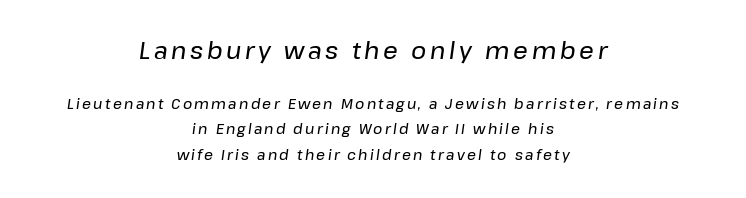
The text block is weighted toward neither margin, spreading evenly from the middle. Nobody drew a line under any word here. A typesetter would mark this as italic. Of the two passages, the one on top uses the larger point size.
